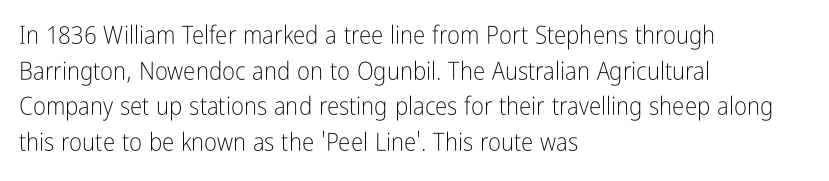
The image shows 25 px text type, upright; set left-aligned, normal line spacing (1.43x), normal letter spacing, not underlined.
